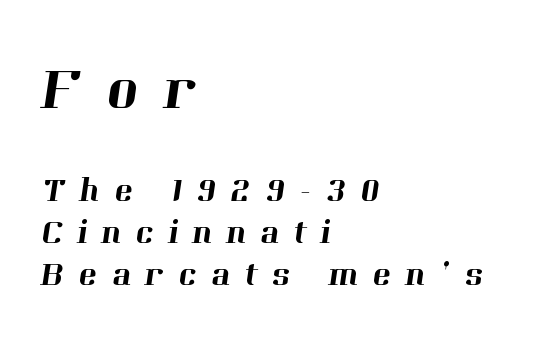
Q: Is the typeface a serif or a sans-serif typeface? A: Serif.
Q: Is the text underlined? A: No.
Q: How is the paragraph aligned? A: Left-aligned.
Q: Is the spacing between letters normal or unusually wide? A: Unusually wide.
Q: Which block of text is set in a larger size, the first (top) or the second (bottom)? A: The first (top) one.
Q: Width (condensed, normal, or wide)? A: Normal.
Q: Stroke contrast? A: High.
Q: x-height? A: Medium.
Q: Monospaced? A: No.
